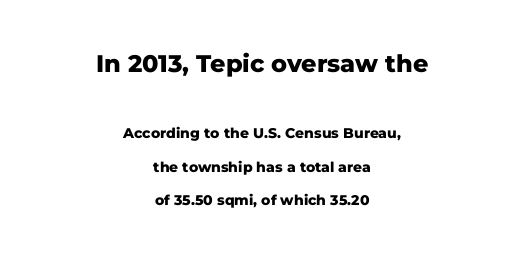
{"italic": "no", "bold": "yes", "underline": "no", "align": "center", "line_spacing": "loose", "line_spacing_ratio": 2.38, "letter_spacing": "normal", "letter_spacing_em": 0.0, "larger_block": "first", "size_ratio": 1.71, "glyph_px": 24}
